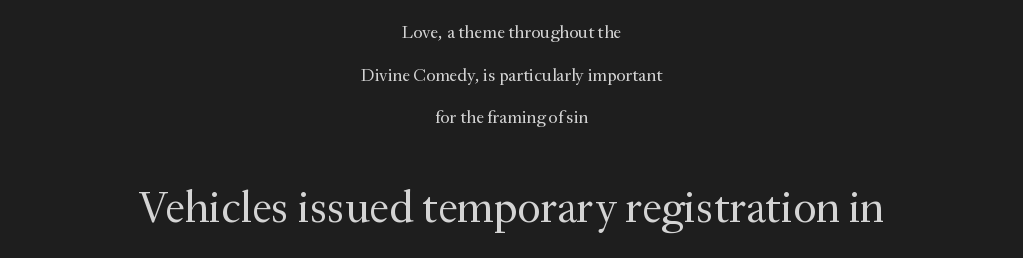
{"serif": "yes", "italic": "no", "bold": "no", "weight": "regular", "width": "normal", "stroke_contrast": "medium", "x_height": "small", "monospaced": "no", "underline": "no", "align": "center", "line_spacing": "loose", "line_spacing_ratio": 2.37, "letter_spacing": "normal", "letter_spacing_em": 0.0, "larger_block": "second", "size_ratio": 2.5, "glyph_px": 45}
